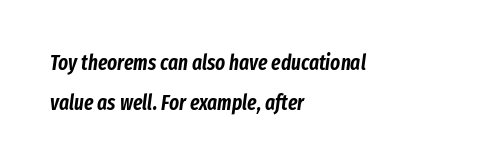
Q: Is the text italic (slanted)? A: Yes, it leans right by about 8 degrees.
Q: Is the text underlined? A: No.
Q: How is the paragraph aligned? A: Left-aligned.
Q: Is the spacing between letters normal or unusually wide? A: Normal.
